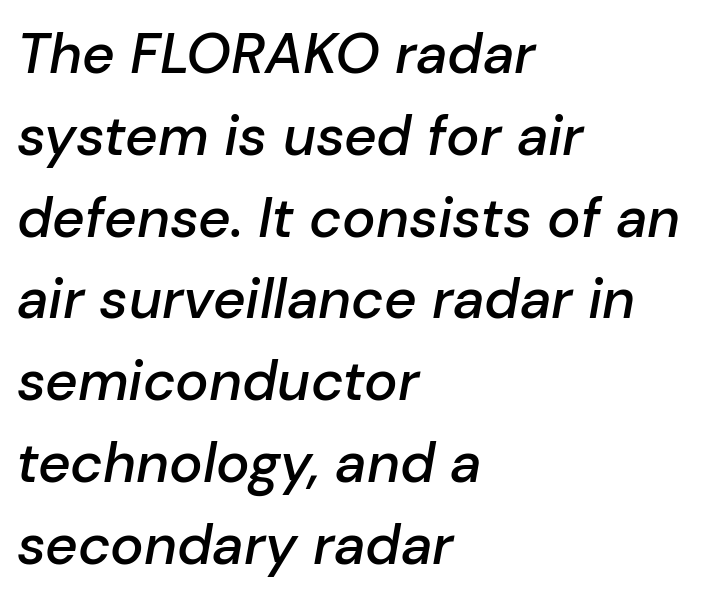
{"italic": "yes", "lean": "right", "slant_degrees": 10, "bold": "semi", "weight": "semibold", "width": "normal", "stroke_contrast": "low", "x_height": "medium", "monospaced": "no", "underline": "no", "align": "left", "line_spacing": "normal", "line_spacing_ratio": 1.46, "letter_spacing": "normal", "letter_spacing_em": 0.0, "glyph_px": 56}
